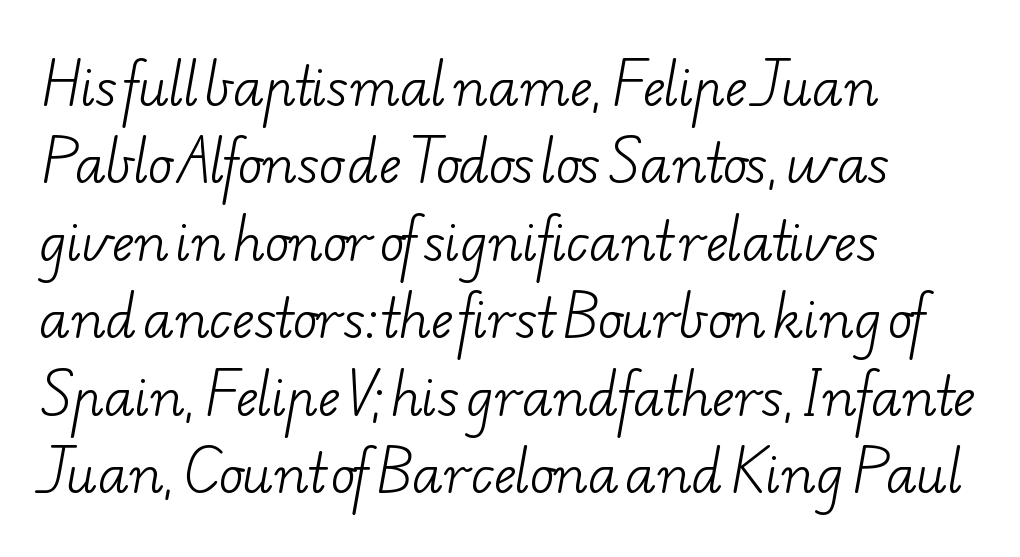
The image shows 52 px light, wide serif type; set left-aligned, normal line spacing (1.49x), normal letter spacing, not underlined; low stroke contrast and a small x-height.
